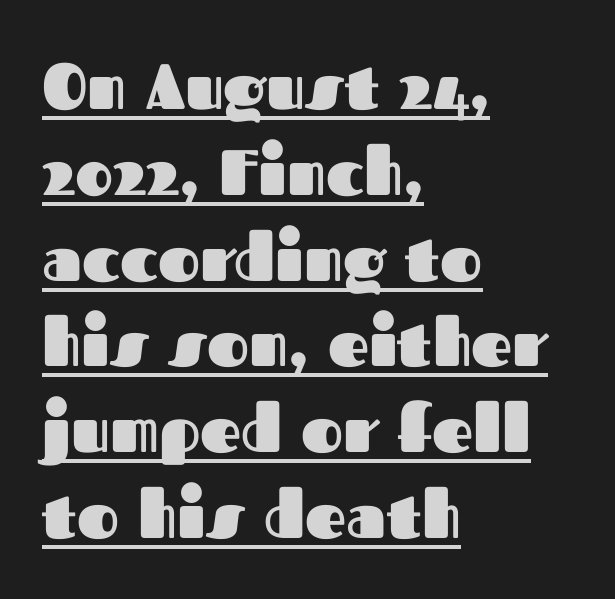
Every row of glyphs begins at an identical x-position on the left. On the weight axis this lands at bold, roughly 700. Words appear dense and cohesive because spacing is normal. I'd call this a sans setting — the letters go barefoot.
